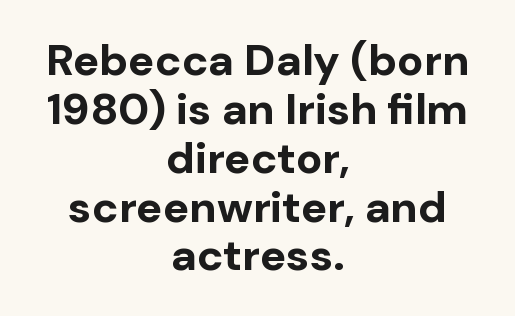
Q: Is the text bold? A: Yes.
Q: Is the text italic (slanted)? A: No, it is upright.
Q: Is the typeface a serif or a sans-serif typeface? A: Sans-serif.
Q: Is the text underlined? A: No.
Q: How is the paragraph aligned? A: Centered.
Q: Is the spacing between letters normal or unusually wide? A: Normal.
Q: Is the spacing between lines tight, normal or loose? A: Tight.
Q: Width (condensed, normal, or wide)? A: Normal.
Q: Stroke contrast? A: Low.
Q: x-height? A: Medium.
Q: Monospaced? A: No.
